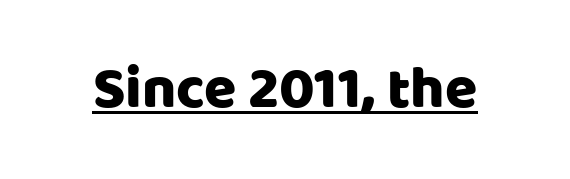
Q: Is the text italic (slanted)? A: No, it is upright.
Q: Is the typeface a serif or a sans-serif typeface? A: Sans-serif.
Q: Is the text underlined? A: Yes.
Q: Is the spacing between letters normal or unusually wide? A: Normal.
Q: Width (condensed, normal, or wide)? A: Normal.
Q: Stroke contrast? A: Low.
Q: x-height? A: Large.
Q: Monospaced? A: No.
